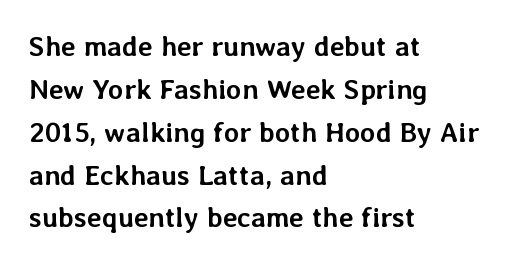
You can tell it's not italic because the verticals are truly vertical. Underlining? Definitely not there. The rendering anchors every line to the left-hand side. How are the letters spaced? Ordinarily, with no added tracking. The passage shown stacks its lines at a standard gap. Heft: maximum for text — a bold.
